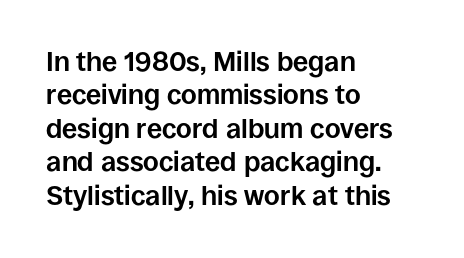
{"italic": "no", "bold": "yes", "underline": "no", "align": "left", "line_spacing_ratio": 1.24, "letter_spacing": "normal", "letter_spacing_em": 0.0, "glyph_px": 27}
